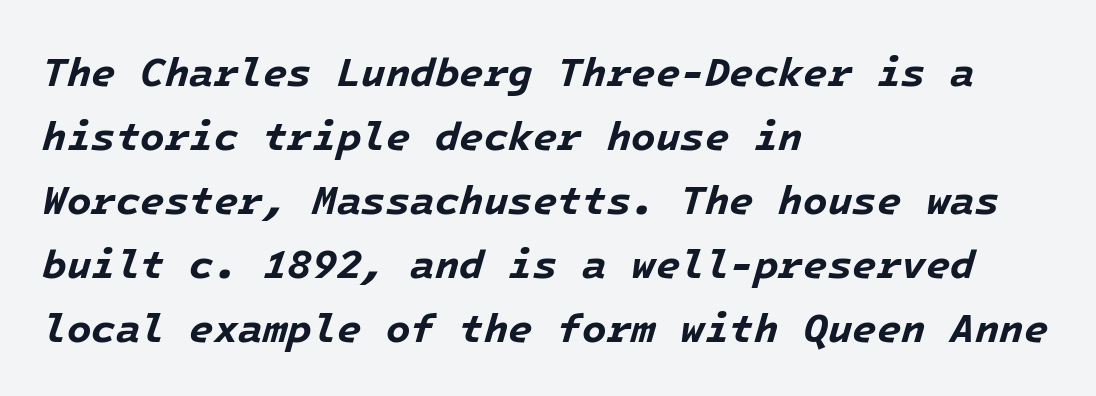
{"italic": "yes", "lean": "right", "slant_degrees": 16, "bold": "yes", "weight": "bold", "width": "normal", "stroke_contrast": "low", "x_height": "medium", "underline": "no", "align": "left", "line_spacing": "normal", "line_spacing_ratio": 1.6, "letter_spacing": "normal", "letter_spacing_em": 0.0, "glyph_px": 40}
